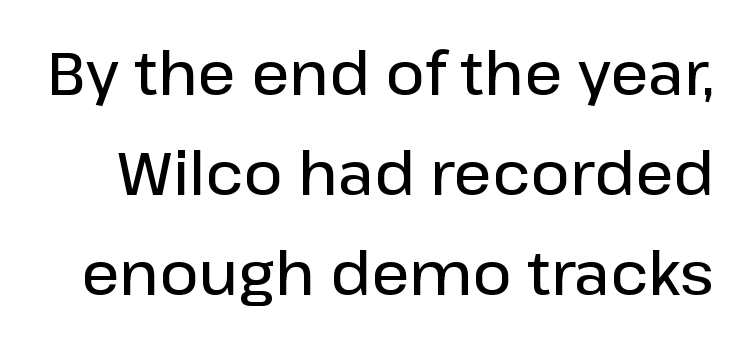
Q: Is the text bold? A: Semi-bold.
Q: Is the text italic (slanted)? A: No, it is upright.
Q: Is the typeface a serif or a sans-serif typeface? A: Sans-serif.
Q: Is the text underlined? A: No.
Q: Is the spacing between letters normal or unusually wide? A: Normal.
Q: Is the spacing between lines tight, normal or loose? A: Normal.
Q: Width (condensed, normal, or wide)? A: Normal.
Q: Stroke contrast? A: Low.
Q: x-height? A: Medium.
Q: Monospaced? A: No.
